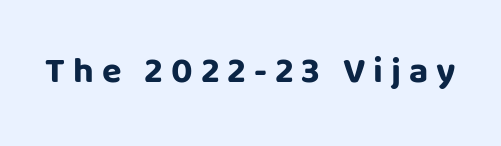
A full-strength bold gives these letters their thick strokes. These lines have a slow, spaced-out rhythm from letter to letter. Spacing verdict: proportional, widths tailored to each character. What kind of face is this? One without serifs — a sans. Tall strokes in this sample are plumb rather than angled. Beneath every word, the page is bare.
